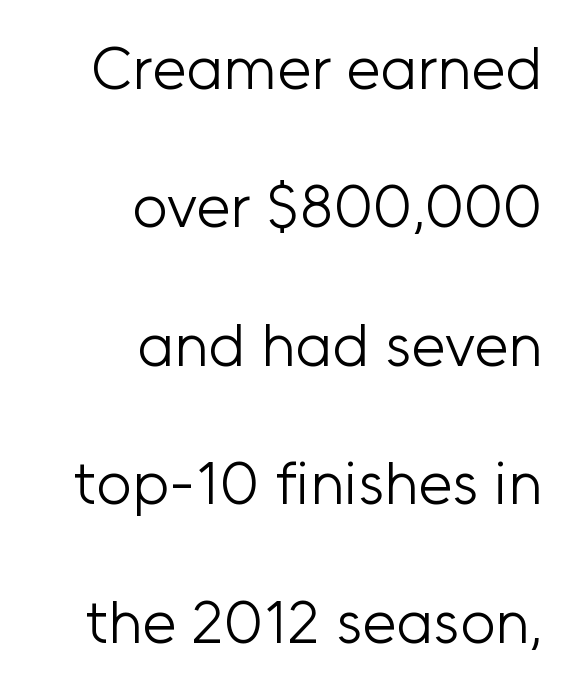
Q: Is the text bold? A: No.
Q: Is the text italic (slanted)? A: No, it is upright.
Q: Is the typeface a serif or a sans-serif typeface? A: Sans-serif.
Q: Is the text underlined? A: No.
Q: How is the paragraph aligned? A: Right-aligned.
Q: Is the spacing between letters normal or unusually wide? A: Normal.
Q: Is the spacing between lines tight, normal or loose? A: Loose.
Q: Width (condensed, normal, or wide)? A: Normal.
Q: Stroke contrast? A: Low.
Q: x-height? A: Medium.
Q: Monospaced? A: No.
